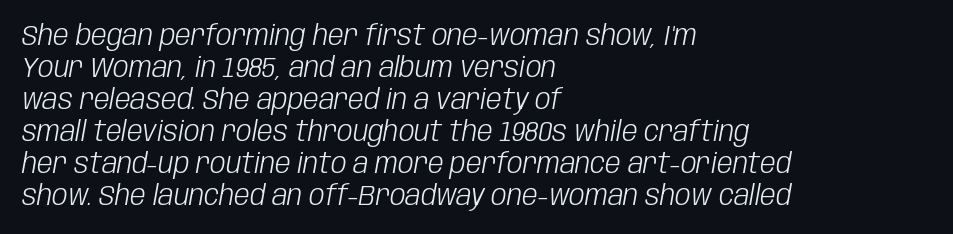
{"italic": "yes", "lean": "right", "slant_degrees": 10, "bold": "no", "weight": "light", "width": "condensed", "stroke_contrast": "low", "x_height": "large", "monospaced": "no", "underline": "no", "align": "left", "line_spacing": "tight", "line_spacing_ratio": 1.14, "letter_spacing": "normal", "letter_spacing_em": 0.0, "glyph_px": 28}
